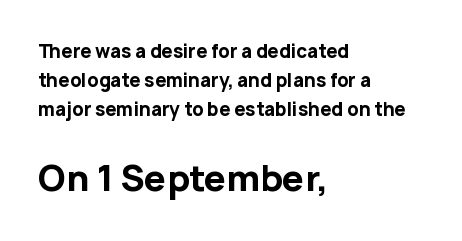
Rows of type keep a routine distance in the vertical direction. A typesetter would call this proportional, since set widths differ per character. These lines are set flush left with a ragged right edge. Observe the ordinary spacing: letters are neighbours, not strangers.
